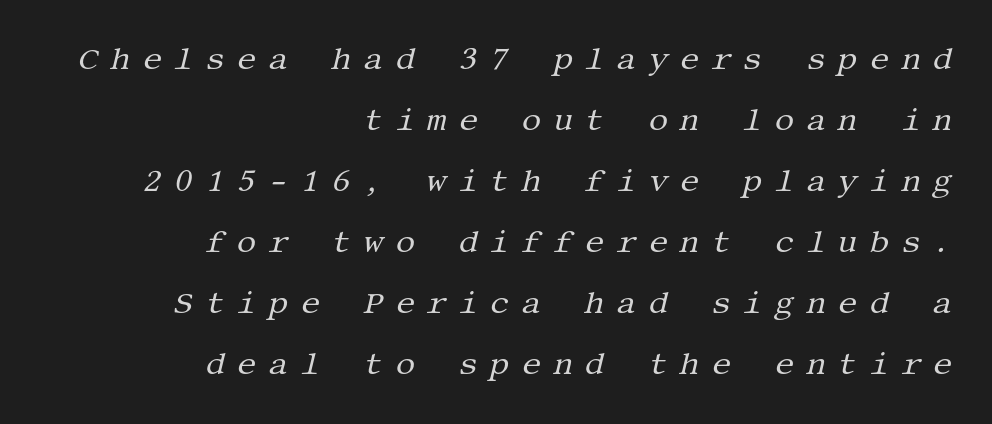
The image shows 31 px regular-weight serif type, italic (leaning right); set right-aligned, loose line spacing (1.97x), unusually wide letter spacing (+0.38 em), not underlined; medium stroke contrast and a large x-height.
